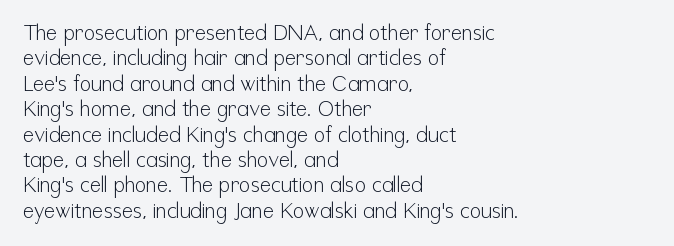
{"italic": "no", "bold": "no", "underline": "no", "align": "left", "line_spacing_ratio": 1.21, "letter_spacing": "normal", "letter_spacing_em": 0.0, "glyph_px": 21}
